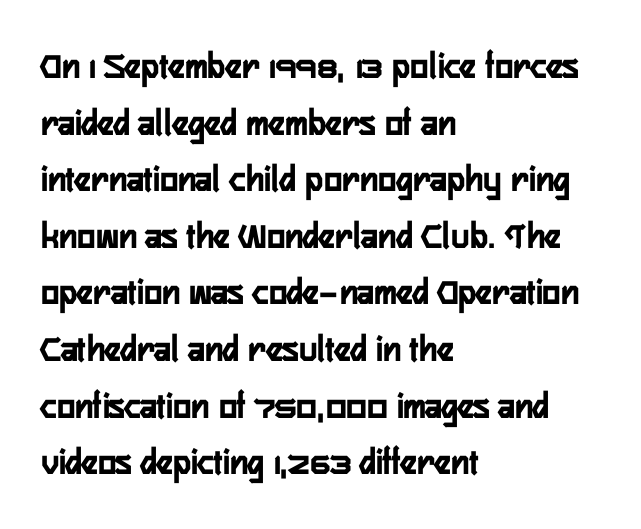
{"serif": "no", "italic": "no", "bold": "yes", "weight": "semibold", "width": "condensed", "stroke_contrast": "low", "x_height": "medium", "monospaced": "no", "underline": "no", "align": "left", "line_spacing": "normal", "line_spacing_ratio": 1.49, "letter_spacing": "normal", "letter_spacing_em": 0.0, "glyph_px": 38}
